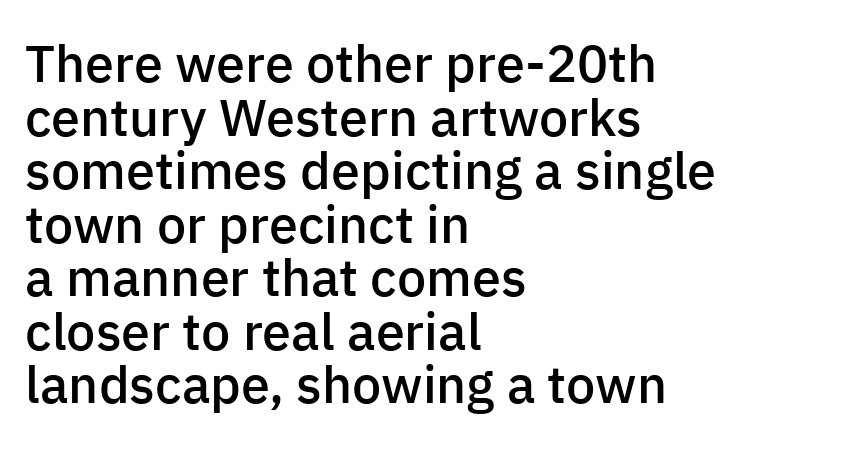
Q: Is the text bold? A: Semi-bold.
Q: Is the text italic (slanted)? A: No, it is upright.
Q: Is the typeface a serif or a sans-serif typeface? A: Sans-serif.
Q: Is the text underlined? A: No.
Q: How is the paragraph aligned? A: Left-aligned.
Q: Is the spacing between letters normal or unusually wide? A: Normal.
Q: Is the spacing between lines tight, normal or loose? A: Tight.
Q: Width (condensed, normal, or wide)? A: Normal.
Q: Stroke contrast? A: Low.
Q: x-height? A: Medium.
Q: Monospaced? A: No.
